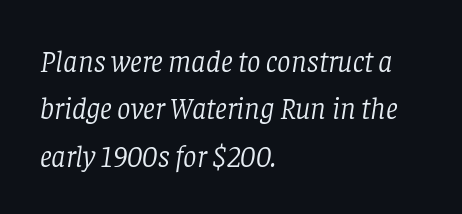
Q: Is the text bold? A: No.
Q: Is the text italic (slanted)? A: Yes, it leans right by about 8 degrees.
Q: Is the typeface a serif or a sans-serif typeface? A: Serif.
Q: Is the text underlined? A: No.
Q: How is the paragraph aligned? A: Left-aligned.
Q: Is the spacing between letters normal or unusually wide? A: Normal.
Q: Is the spacing between lines tight, normal or loose? A: Normal.
Q: Width (condensed, normal, or wide)? A: Normal.
Q: Stroke contrast? A: Low.
Q: x-height? A: Large.
Q: Monospaced? A: No.
